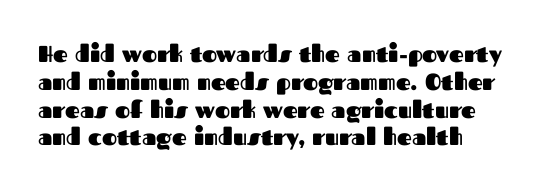
The image shows 23 px bold type, upright; set line spacing 1.21x, normal letter spacing, not underlined.
